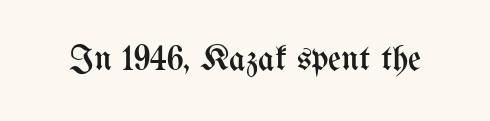
Q: Is the text bold? A: No.
Q: Is the text italic (slanted)? A: No, it is upright.
Q: Is the text underlined? A: No.
Q: Is the spacing between letters normal or unusually wide? A: Normal.
Q: Width (condensed, normal, or wide)? A: Condensed.
Q: Stroke contrast? A: Medium.
Q: x-height? A: Medium.
Q: Monospaced? A: No.
